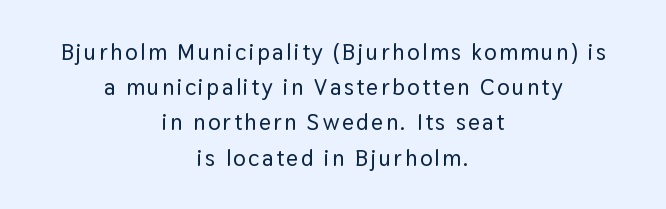
The image shows 23 px text type, upright; set centered, normal line spacing (1.53x), not underlined.
